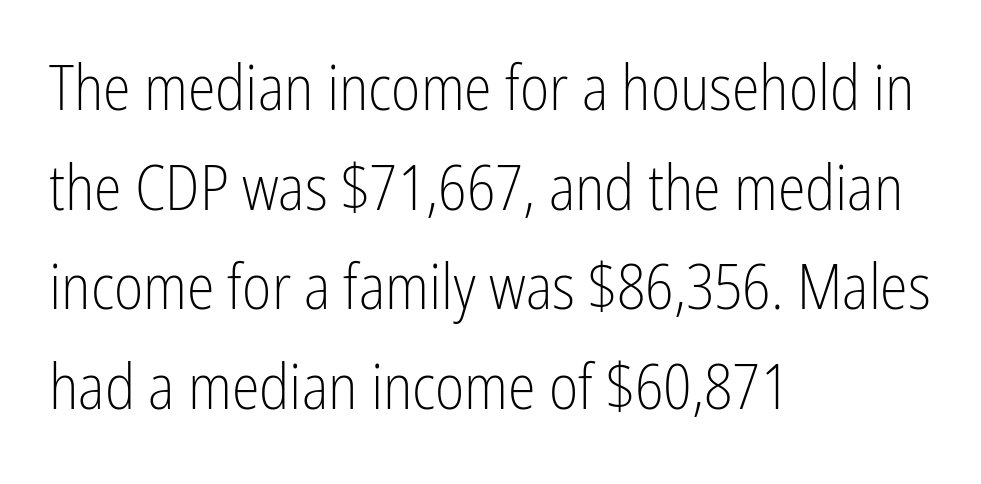
The image shows 63 px light, condensed sans-serif type, upright; set left-aligned, normal line spacing (1.58x), normal letter spacing, not underlined; low stroke contrast and a medium x-height.
